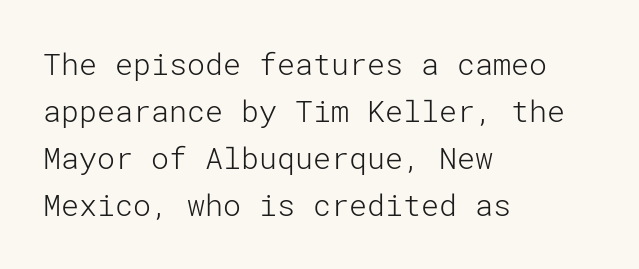
Q: Is the text bold? A: No.
Q: Is the text italic (slanted)? A: No, it is upright.
Q: Is the typeface a serif or a sans-serif typeface? A: Sans-serif.
Q: Is the text underlined? A: No.
Q: How is the paragraph aligned? A: Left-aligned.
Q: Is the spacing between letters normal or unusually wide? A: Normal.
Q: Is the spacing between lines tight, normal or loose? A: Normal.
Q: Width (condensed, normal, or wide)? A: Normal.
Q: Stroke contrast? A: Low.
Q: x-height? A: Medium.
